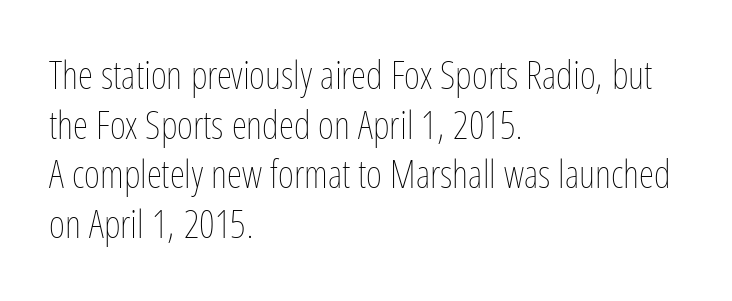
The image shows 39 px thin, condensed type, upright; set left-aligned, normal line spacing (1.27x), normal letter spacing, not underlined; low stroke contrast and a medium x-height.
